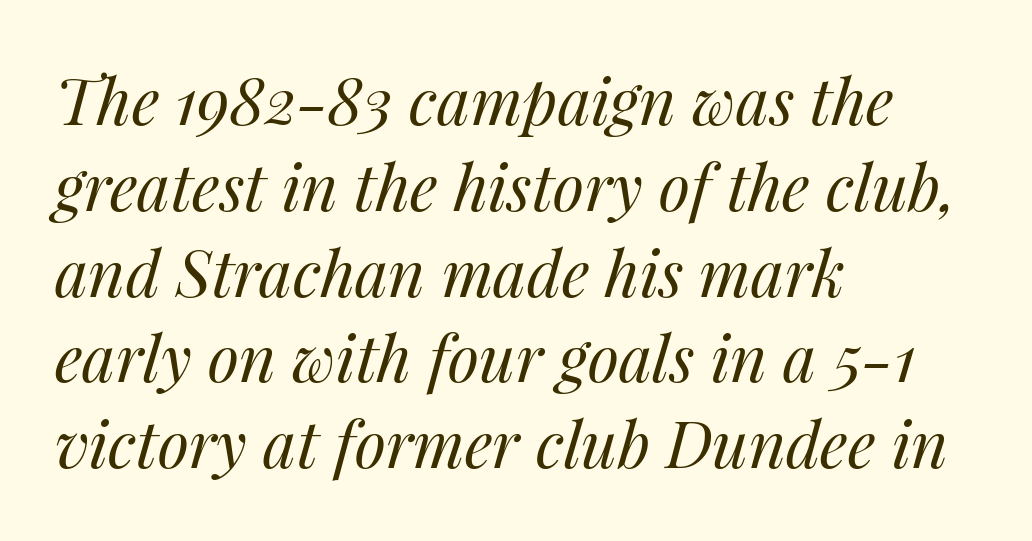
Q: Is the text bold? A: No.
Q: Is the text italic (slanted)? A: Yes, it leans right by about 14 degrees.
Q: Is the text underlined? A: No.
Q: How is the paragraph aligned? A: Left-aligned.
Q: Is the spacing between letters normal or unusually wide? A: Normal.
Q: Is the spacing between lines tight, normal or loose? A: Normal.
Q: Width (condensed, normal, or wide)? A: Normal.
Q: Stroke contrast? A: Medium.
Q: x-height? A: Medium.
Q: Monospaced? A: No.
